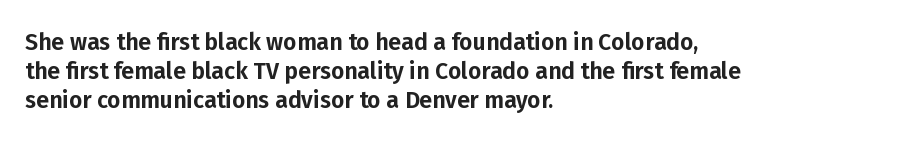
The image shows 23 px text type, upright; set left-aligned, normal line spacing (1.26x), normal letter spacing, not underlined.
